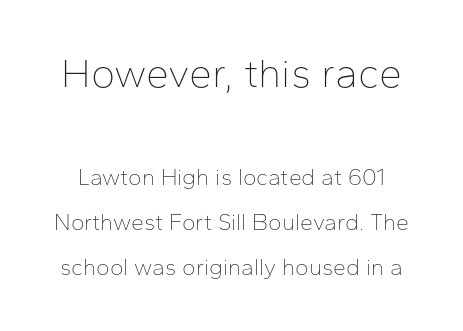
Spacing verdict: proportional, widths tailored to each character. The strip under each line holds only bare page. The earlier block is typeset at a bigger size than the later block. Vertical spacing — loose.
